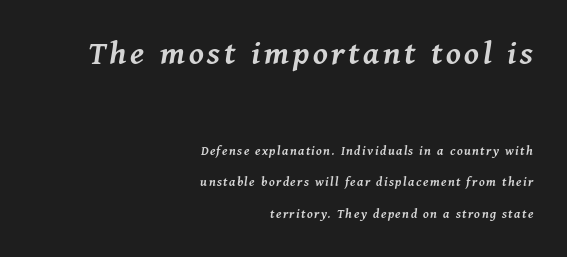
You can tell it's italic because the verticals aren't actually vertical. Which margin do the lines hug? The right one — the left edge is uneven. Summary of weight: moderately heavy, a semibold. Widely set lines give the paragraph a tall, airy silhouette.
